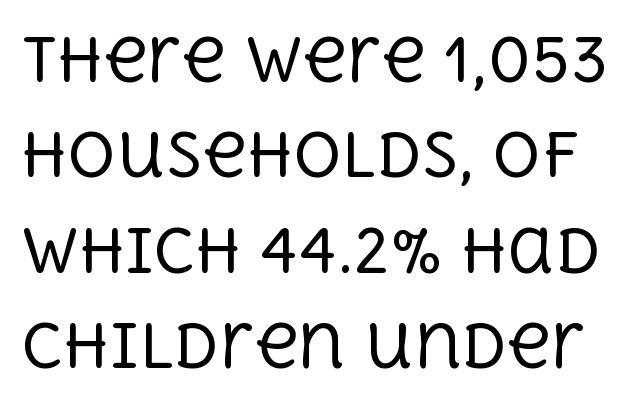
The space between consecutive lines is moderate. What stands out about the letter spacing? Nothing — it is the standard amount. Weight: not bold — regular or lighter. Is this a sans? No — the strokes have serifs.
